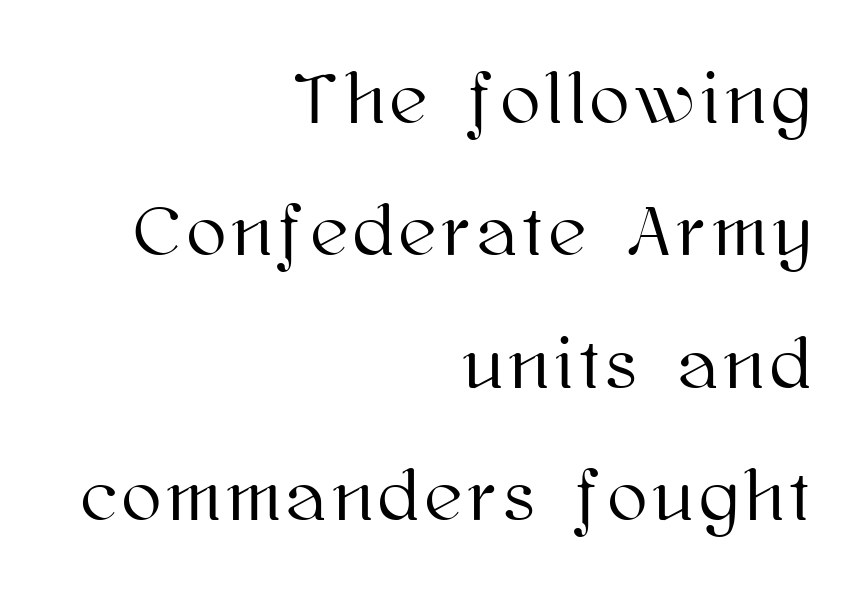
Q: Is the text italic (slanted)? A: No, it is upright.
Q: Is the text underlined? A: No.
Q: How is the paragraph aligned? A: Right-aligned.
Q: Width (condensed, normal, or wide)? A: Normal.
Q: Stroke contrast? A: High.
Q: x-height? A: Medium.
Q: Monospaced? A: No.
